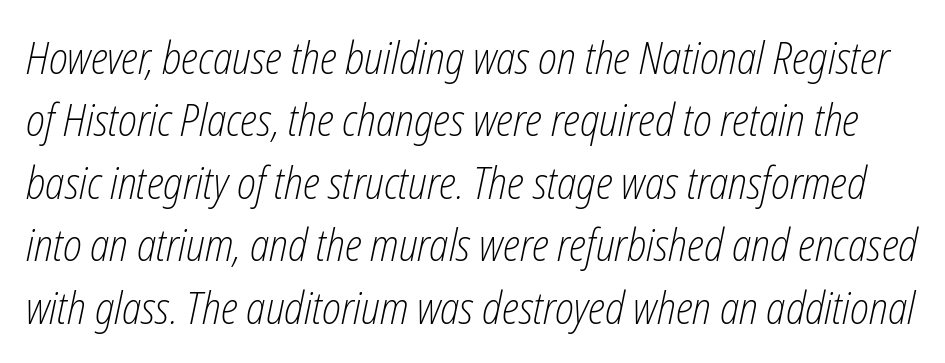
{"italic": "yes", "lean": "right", "slant_degrees": 12, "bold": "no", "weight": "light", "width": "condensed", "stroke_contrast": "low", "x_height": "medium", "monospaced": "no", "underline": "no", "line_spacing": "normal", "line_spacing_ratio": 1.42, "letter_spacing": "normal", "letter_spacing_em": 0.0, "glyph_px": 44}
